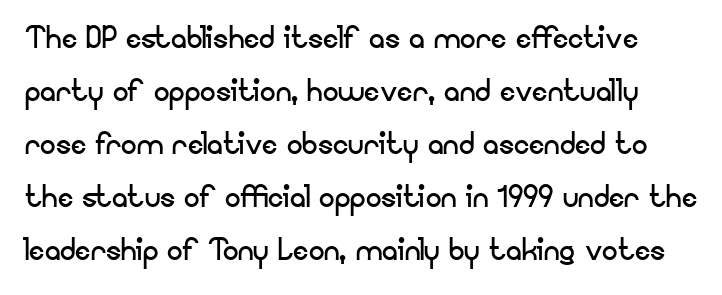
{"serif": "no", "italic": "no", "bold": "no", "weight": "regular", "width": "normal", "stroke_contrast": "low", "x_height": "small", "monospaced": "no", "underline": "no", "line_spacing": "normal", "line_spacing_ratio": 1.36, "letter_spacing": "normal", "letter_spacing_em": 0.0, "glyph_px": 39}
